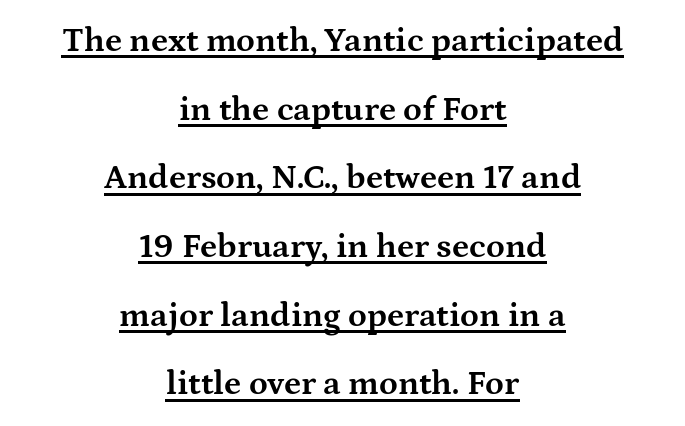
Q: Is the text bold? A: Yes.
Q: Is the text italic (slanted)? A: No, it is upright.
Q: Is the typeface a serif or a sans-serif typeface? A: Serif.
Q: Is the text underlined? A: Yes.
Q: How is the paragraph aligned? A: Centered.
Q: Is the spacing between letters normal or unusually wide? A: Normal.
Q: Is the spacing between lines tight, normal or loose? A: Loose.
Q: Width (condensed, normal, or wide)? A: Wide.
Q: Stroke contrast? A: Medium.
Q: x-height? A: Medium.
Q: Monospaced? A: No.
